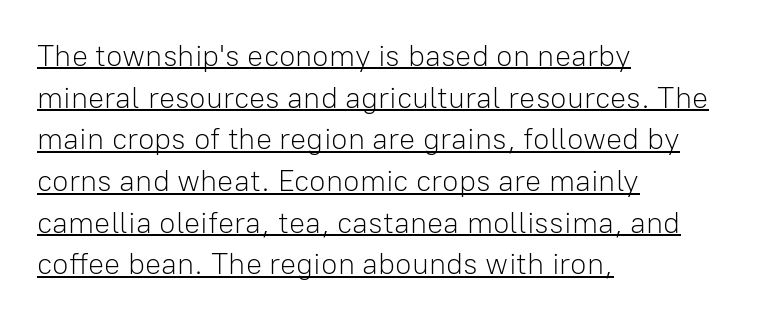
The image shows 30 px light sans-serif type, upright; set left-aligned, normal line spacing (1.39x), normal letter spacing, underlined; low stroke contrast and a medium x-height.
